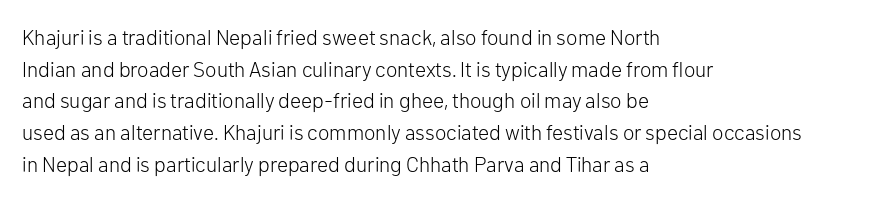
{"italic": "no", "bold": "no", "underline": "no", "align": "left", "line_spacing": "normal", "line_spacing_ratio": 1.51, "letter_spacing": "normal", "letter_spacing_em": 0.0, "glyph_px": 21}
